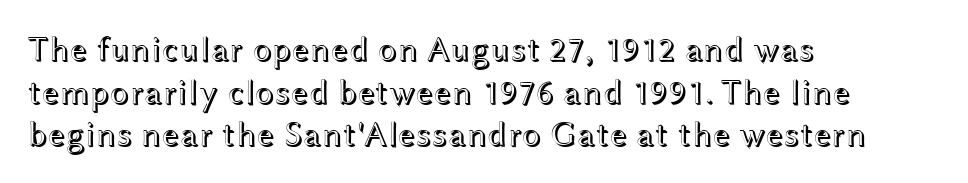
{"italic": "no", "width": "wide", "x_height": "medium", "monospaced": "no", "underline": "no", "align": "left", "line_spacing_ratio": 1.22, "letter_spacing": "normal", "letter_spacing_em": 0.0, "glyph_px": 35}
